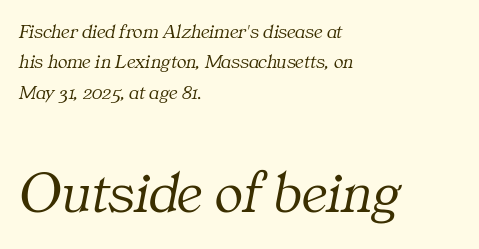
The image shows 59 px light serif type, italic (leaning right); set left-aligned, normal line spacing (1.52x), normal letter spacing, not underlined; the second (bottom) block is 2.95x larger; medium stroke contrast and a medium x-height.
